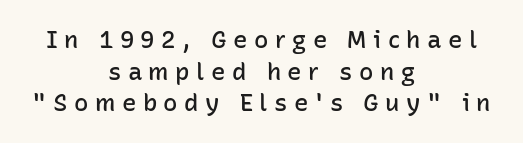
A centered setting, common on invitations and titles, is used for this passage. A somewhat darkened texture: the type is semibold rather than bold. Type without underlining. The block of text has a typical density, with ordinary space between rows. Posture: straight, roman, zero tilt.
